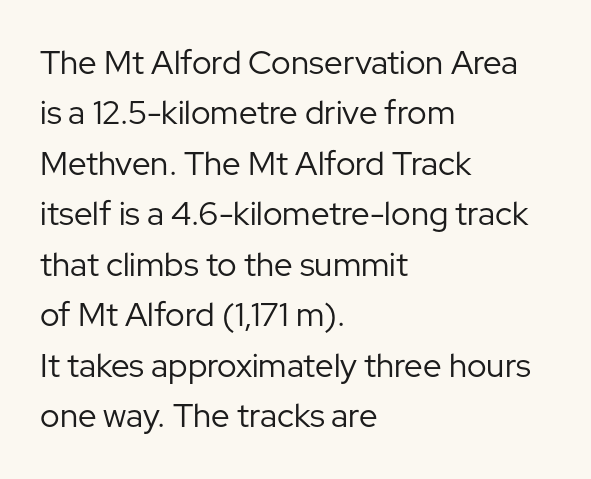
{"serif": "no", "italic": "no", "bold": "no", "weight": "regular", "width": "normal", "stroke_contrast": "low", "x_height": "medium", "monospaced": "no", "underline": "no", "align": "left", "line_spacing": "normal", "line_spacing_ratio": 1.53, "letter_spacing": "normal", "letter_spacing_em": 0.0, "glyph_px": 33}
